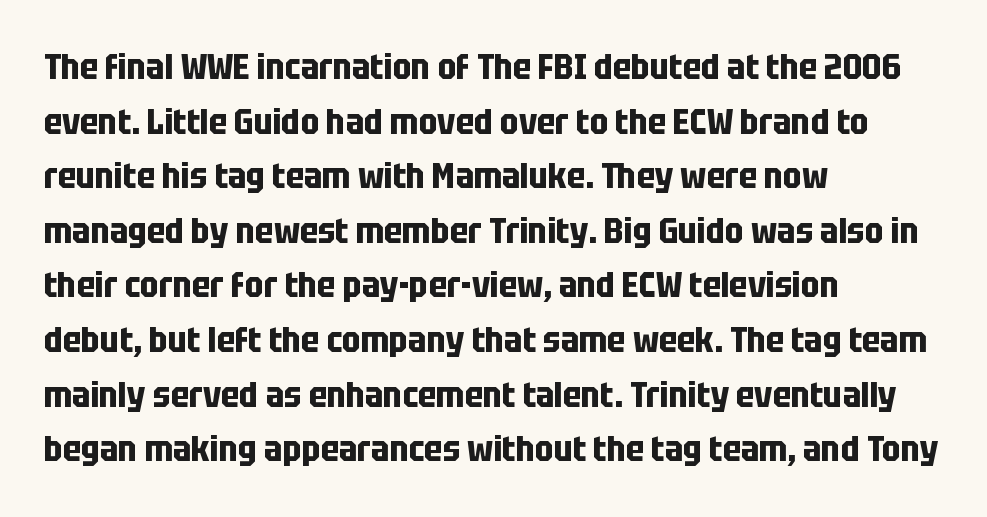
The image shows 35 px bold, condensed sans-serif type, upright; set left-aligned, normal line spacing (1.56x), normal letter spacing, not underlined; low stroke contrast and a large x-height.
